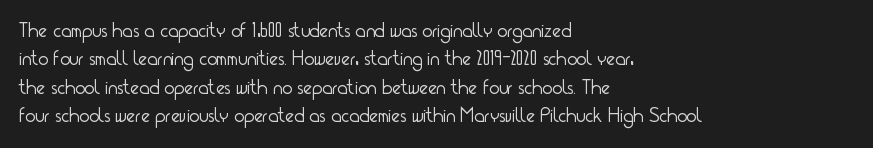
Evenly set lines give the paragraph a standard silhouette. Students, note that the glyphs here touch the page at normal intervals. In terms of posture, this sample is upright. Typeset ragged right — the left edge is the straight one.
